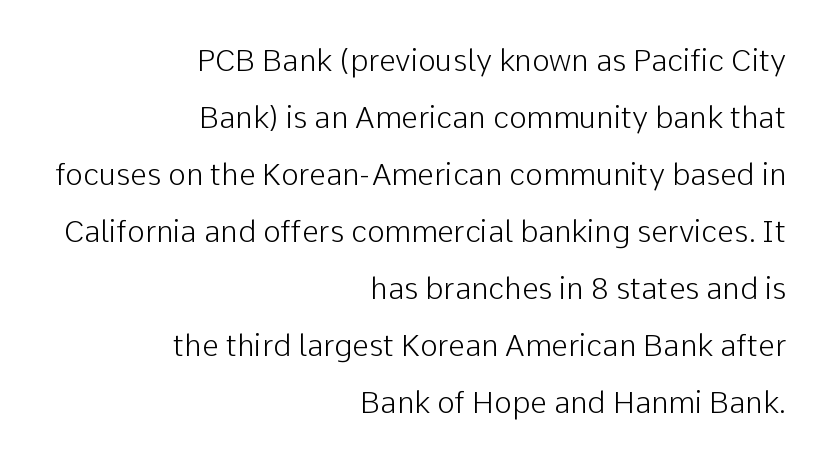
{"serif": "no", "italic": "no", "bold": "no", "weight": "light", "width": "normal", "stroke_contrast": "low", "x_height": "medium", "monospaced": "no", "underline": "no", "align": "right", "line_spacing": "loose", "line_spacing_ratio": 1.9, "letter_spacing": "normal", "letter_spacing_em": 0.0, "glyph_px": 30}
